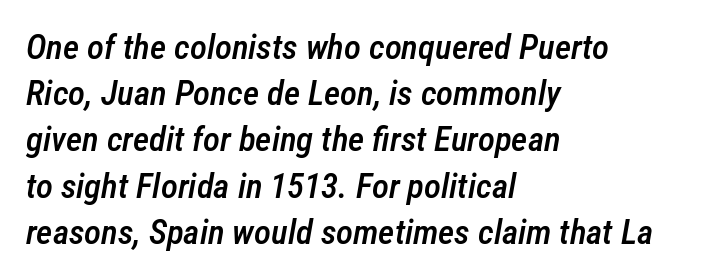
Q: Is the text bold? A: Semi-bold.
Q: Is the text italic (slanted)? A: Yes, it leans right by about 12 degrees.
Q: Is the text underlined? A: No.
Q: How is the paragraph aligned? A: Left-aligned.
Q: Is the spacing between letters normal or unusually wide? A: Normal.
Q: Is the spacing between lines tight, normal or loose? A: Normal.
Q: Width (condensed, normal, or wide)? A: Condensed.
Q: Stroke contrast? A: Low.
Q: x-height? A: Medium.
Q: Monospaced? A: No.
